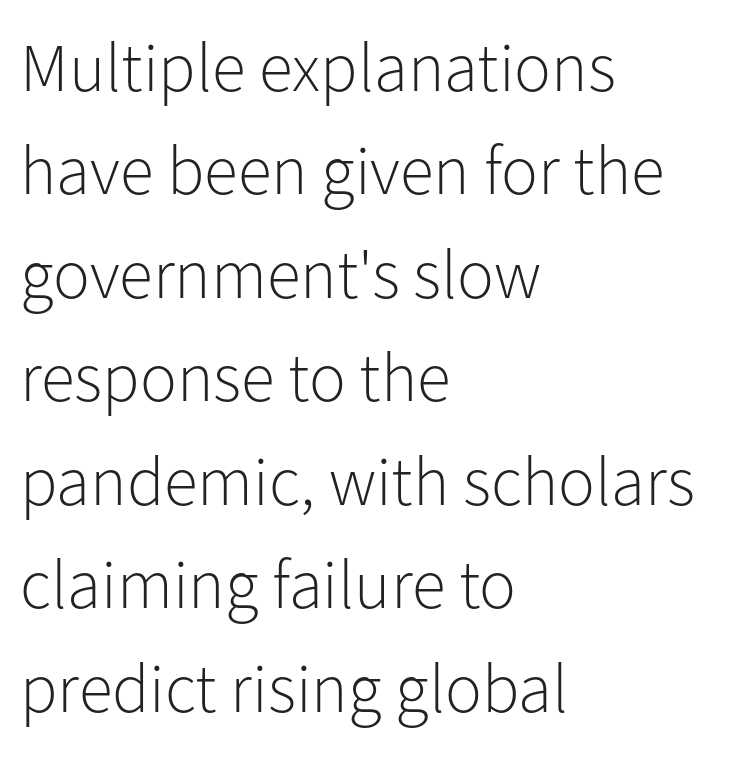
The image shows 69 px light sans-serif type, upright; set left-aligned, normal line spacing (1.5x), normal letter spacing, not underlined; low stroke contrast and a medium x-height.
